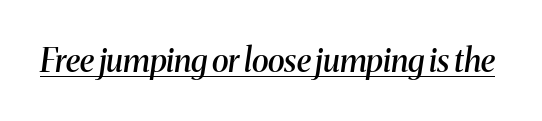
Q: Is the text bold? A: Semi-bold.
Q: Is the text italic (slanted)? A: Yes, it leans right by about 8 degrees.
Q: Is the typeface a serif or a sans-serif typeface? A: Serif.
Q: Is the text underlined? A: Yes.
Q: Is the spacing between letters normal or unusually wide? A: Normal.
Q: Width (condensed, normal, or wide)? A: Normal.
Q: Stroke contrast? A: Medium.
Q: x-height? A: Medium.
Q: Monospaced? A: No.
